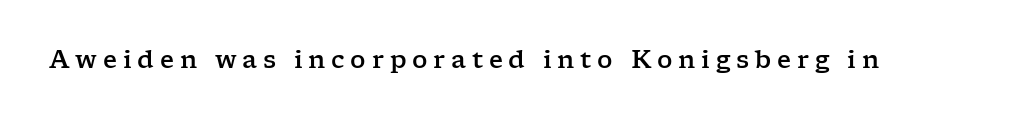
Q: Is the text italic (slanted)? A: No, it is upright.
Q: Is the text underlined? A: No.
Q: Is the spacing between letters normal or unusually wide? A: Unusually wide.
